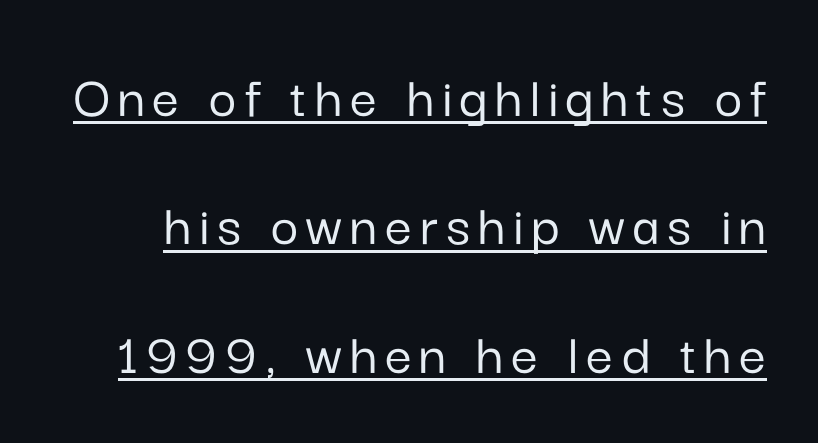
The image shows 60 px sans-serif type, upright; set loose line spacing (2.14x), underlined; low stroke contrast and a medium x-height.
